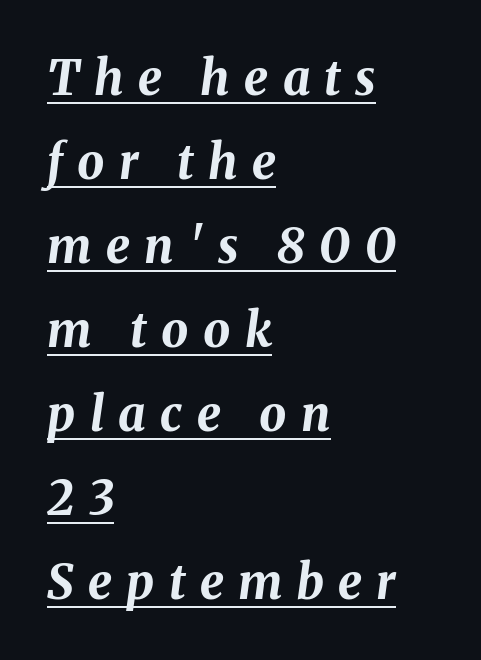
{"italic": "yes", "lean": "right", "slant_degrees": 8, "bold": "yes", "weight": "bold", "width": "normal", "stroke_contrast": "medium", "x_height": "medium", "monospaced": "no", "underline": "yes", "align": "left", "line_spacing_ratio": 1.75, "letter_spacing": "wide", "letter_spacing_em": 0.3, "glyph_px": 48}
